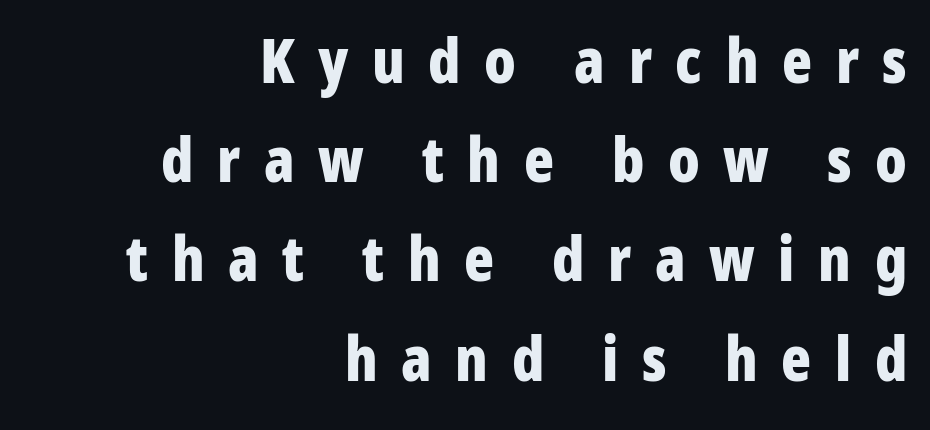
Q: Is the text bold? A: Yes.
Q: Is the text italic (slanted)? A: No, it is upright.
Q: Is the typeface a serif or a sans-serif typeface? A: Sans-serif.
Q: Is the text underlined? A: No.
Q: How is the paragraph aligned? A: Right-aligned.
Q: Is the spacing between letters normal or unusually wide? A: Unusually wide.
Q: Is the spacing between lines tight, normal or loose? A: Normal.
Q: Width (condensed, normal, or wide)? A: Condensed.
Q: Stroke contrast? A: Low.
Q: x-height? A: Medium.
Q: Monospaced? A: No.
